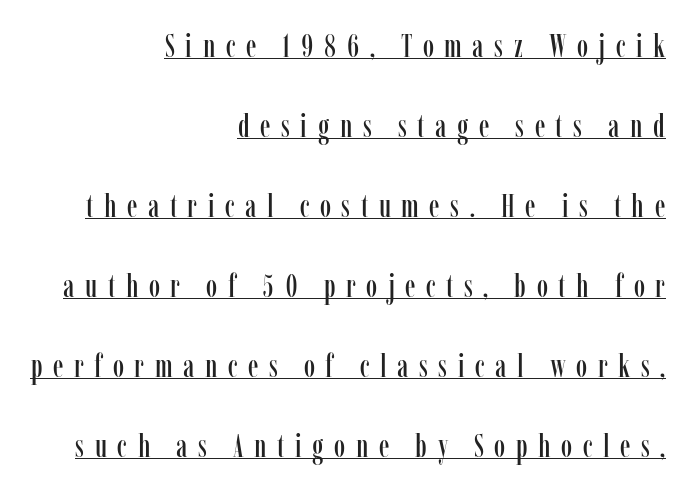
Q: Is the text italic (slanted)? A: No, it is upright.
Q: Is the typeface a serif or a sans-serif typeface? A: Serif.
Q: Is the text underlined? A: Yes.
Q: How is the paragraph aligned? A: Right-aligned.
Q: Is the spacing between letters normal or unusually wide? A: Unusually wide.
Q: Is the spacing between lines tight, normal or loose? A: Loose.
Q: Width (condensed, normal, or wide)? A: Condensed.
Q: Stroke contrast? A: Low.
Q: x-height? A: Medium.
Q: Monospaced? A: No.
